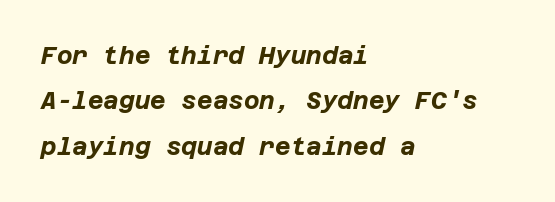
Q: Is the text bold? A: Yes.
Q: Is the text italic (slanted)? A: Yes, it leans right by about 12 degrees.
Q: Is the text underlined? A: No.
Q: How is the paragraph aligned? A: Left-aligned.
Q: Is the spacing between letters normal or unusually wide? A: Normal.
